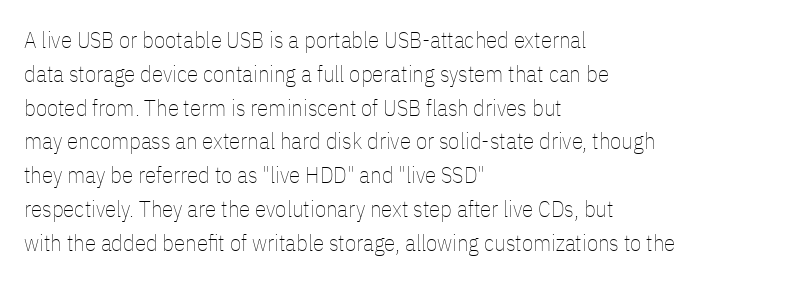
The image shows 23 px text type, upright; set left-aligned, normal line spacing (1.47x), normal letter spacing, not underlined.
